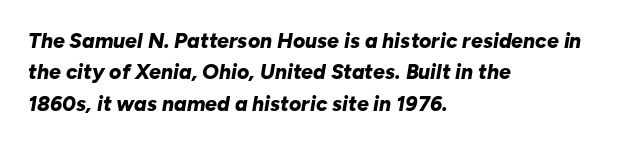
Q: Is the text bold? A: Yes.
Q: Is the text italic (slanted)? A: Yes, it leans right by about 10 degrees.
Q: Is the text underlined? A: No.
Q: How is the paragraph aligned? A: Left-aligned.
Q: Is the spacing between letters normal or unusually wide? A: Normal.
Q: Is the spacing between lines tight, normal or loose? A: Normal.
